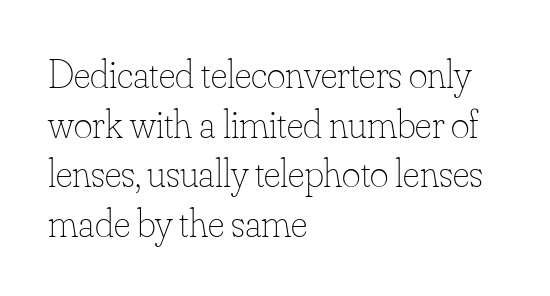
{"italic": "no", "bold": "no", "weight": "thin", "width": "normal", "stroke_contrast": "low", "x_height": "small", "monospaced": "no", "underline": "no", "align": "left", "line_spacing_ratio": 1.24, "letter_spacing": "normal", "letter_spacing_em": 0.0, "glyph_px": 40}
